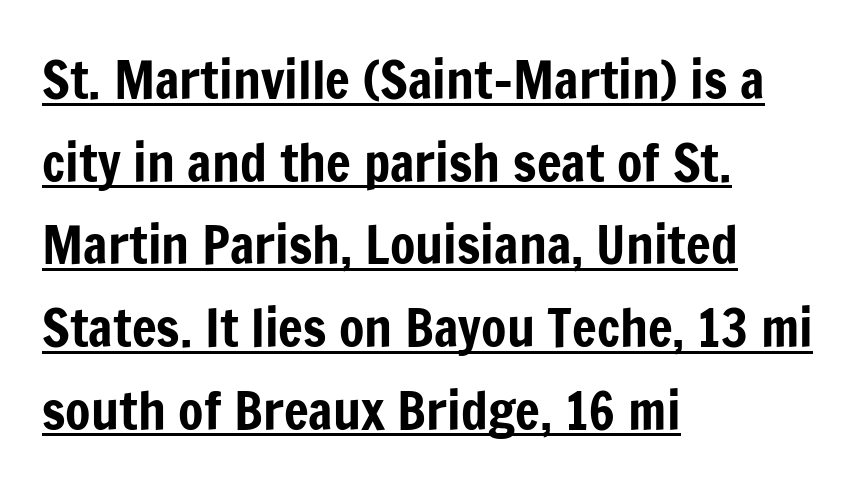
The image shows 52 px condensed sans-serif type, upright; set left-aligned, normal line spacing (1.59x), normal letter spacing, underlined; low stroke contrast and a medium x-height.
